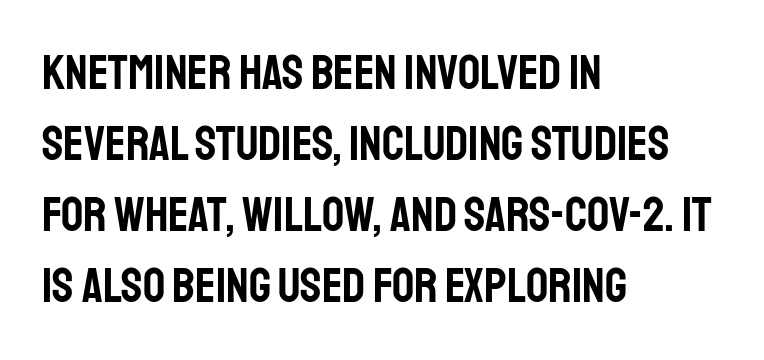
{"serif": "no", "italic": "no", "width": "condensed", "stroke_contrast": "low", "x_height": "large", "monospaced": "no", "underline": "no", "align": "left", "line_spacing": "normal", "line_spacing_ratio": 1.45, "letter_spacing": "normal", "letter_spacing_em": 0.0, "glyph_px": 49}
